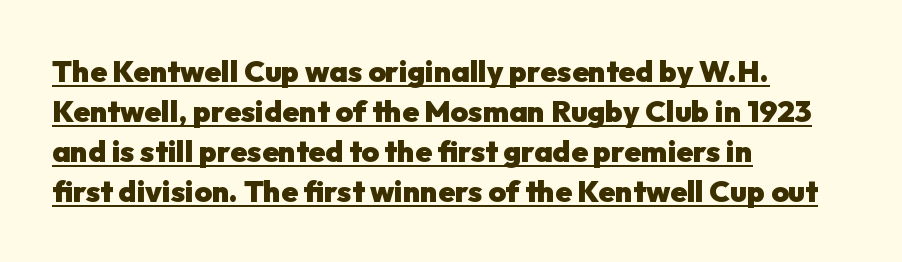
{"serif": "no", "italic": "no", "bold": "yes", "weight": "heavy", "width": "normal", "stroke_contrast": "low", "x_height": "medium", "monospaced": "no", "underline": "yes", "align": "left", "line_spacing": "normal", "line_spacing_ratio": 1.33, "letter_spacing": "normal", "letter_spacing_em": 0.0, "glyph_px": 30}
